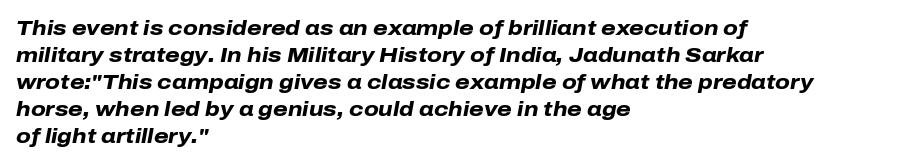
The image shows 21 px bold type, italic (leaning right); set left-aligned, normal line spacing (1.29x), normal letter spacing, not underlined.
